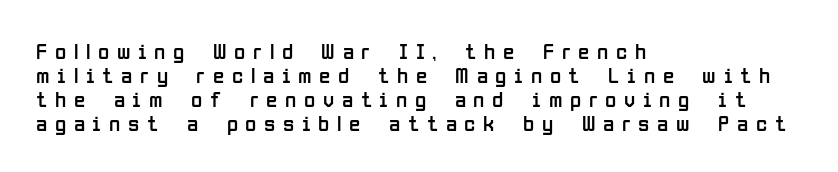
{"italic": "no", "bold": "no", "underline": "no", "align": "left", "line_spacing": "tight", "line_spacing_ratio": 1.04, "letter_spacing": "wide", "letter_spacing_em": 0.33, "glyph_px": 23}
